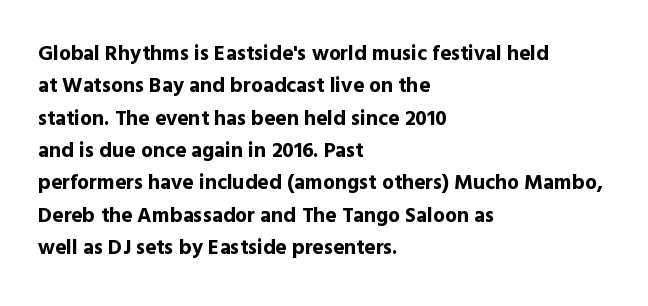
Unlike italic type, these characters show no tilt at all. Line starts are locked; line ends wander. Characters follow at the spacing the type designer built in. On the weight axis this lands at bold, roughly 700. The passage shown is not underscored anywhere.
